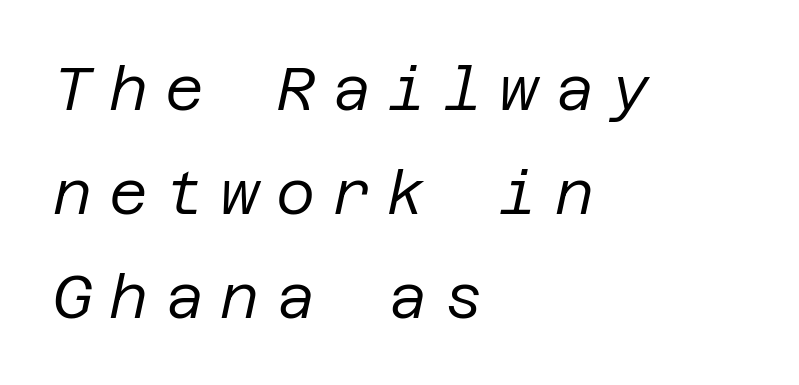
{"italic": "yes", "lean": "right", "slant_degrees": 12, "bold": "no", "weight": "regular", "width": "normal", "stroke_contrast": "low", "x_height": "large", "underline": "no", "align": "left", "line_spacing_ratio": 1.73, "letter_spacing": "wide", "letter_spacing_em": 0.28, "glyph_px": 60}
